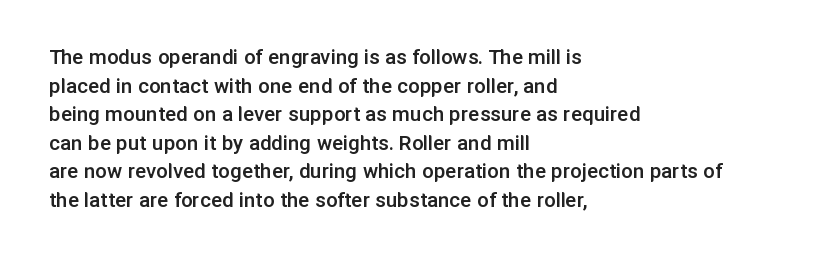
Q: Is the text bold? A: Semi-bold.
Q: Is the text italic (slanted)? A: No, it is upright.
Q: Is the text underlined? A: No.
Q: How is the paragraph aligned? A: Left-aligned.
Q: Is the spacing between letters normal or unusually wide? A: Normal.
